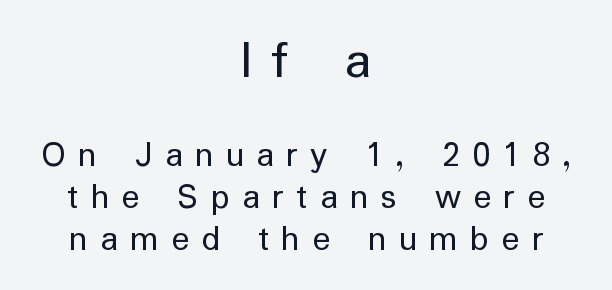
The image shows 56 px regular-weight sans-serif type, upright; set centered, tight line spacing (1.13x), unusually wide letter spacing (+0.33 em), not underlined; the first (top) block is 1.51x larger; low stroke contrast and a medium x-height.
